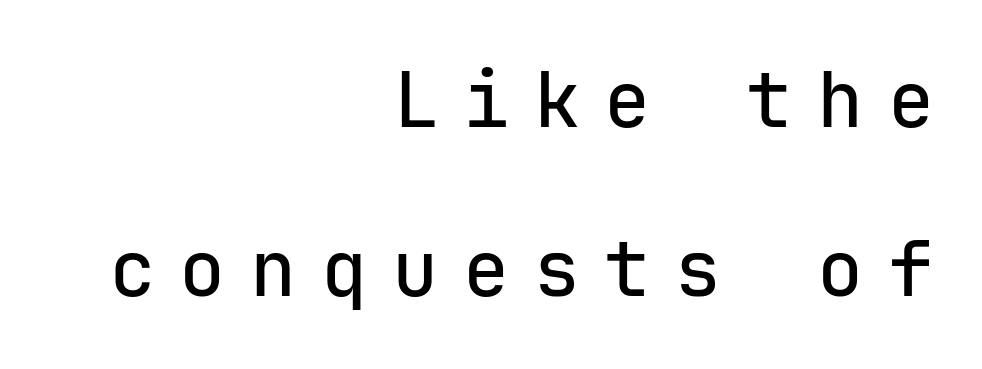
The image shows 77 px sans-serif type, upright, monospaced; set right-aligned, loose line spacing (2.2x), unusually wide letter spacing (+0.32 em), not underlined; low stroke contrast and a medium x-height.
